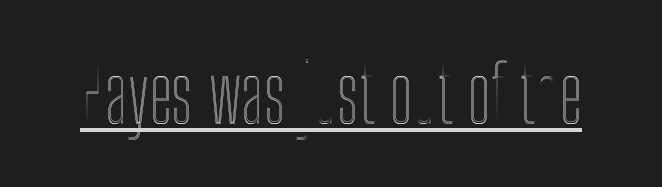
The image shows 79 px condensed type, upright; set normal letter spacing, underlined; a medium x-height.
